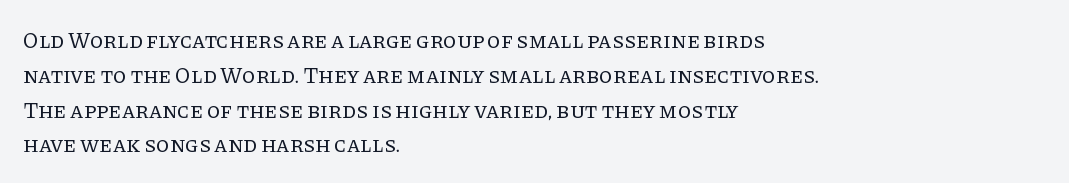
Q: Is the text bold? A: No.
Q: Is the text italic (slanted)? A: No, it is upright.
Q: Is the text underlined? A: No.
Q: How is the paragraph aligned? A: Left-aligned.
Q: Is the spacing between letters normal or unusually wide? A: Normal.
Q: Is the spacing between lines tight, normal or loose? A: Normal.
